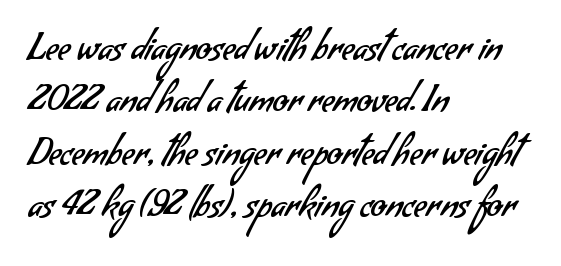
The image shows 35 px regular-weight sans-serif type; set left-aligned, normal line spacing (1.5x), normal letter spacing, not underlined; low stroke contrast and a small x-height.
